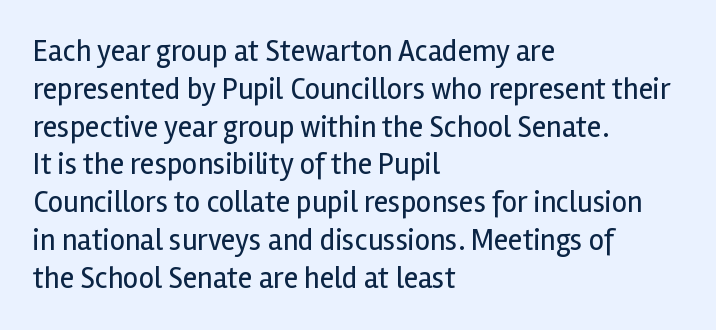
Nothing unusual about the tracking: characters are spaced as the font intends. Each row of text sits above clean, open space. Rendered with straight, roman letterforms. Which margin do the lines hug? The left one — the right edge is uneven.
